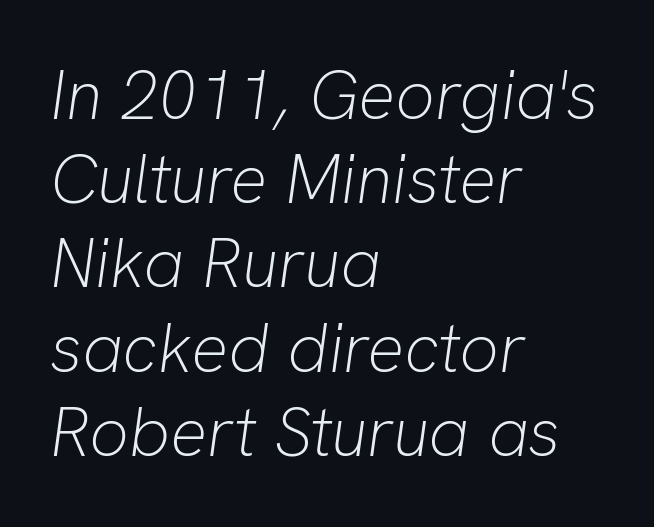
Q: Is the text bold? A: No.
Q: Is the text italic (slanted)? A: Yes, it leans right by about 8 degrees.
Q: Is the text underlined? A: No.
Q: How is the paragraph aligned? A: Left-aligned.
Q: Is the spacing between letters normal or unusually wide? A: Normal.
Q: Width (condensed, normal, or wide)? A: Normal.
Q: Stroke contrast? A: Low.
Q: x-height? A: Medium.
Q: Monospaced? A: No.
